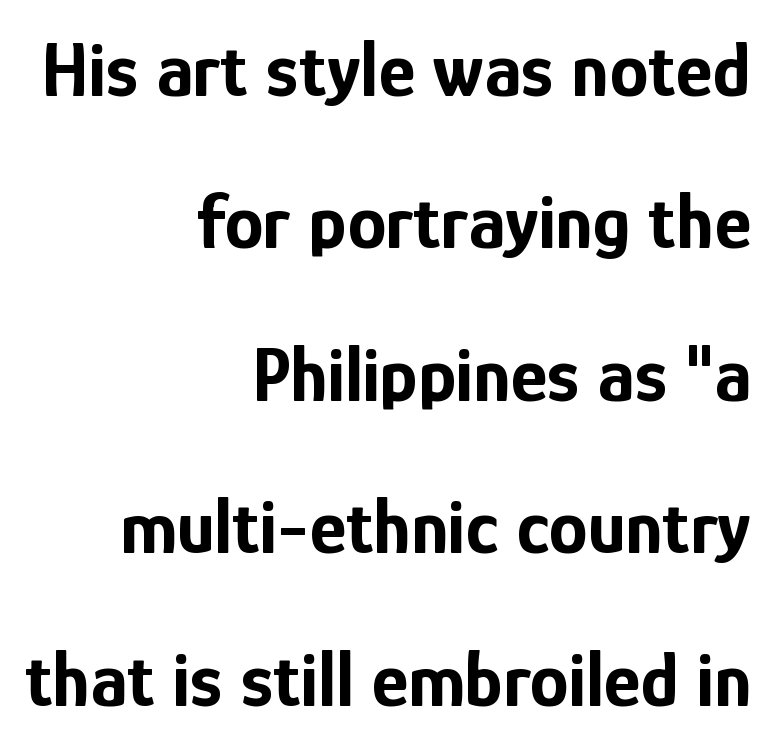
The image shows 79 px bold, condensed sans-serif type, upright; set right-aligned, loose line spacing (1.93x), normal letter spacing, not underlined; low stroke contrast and a medium x-height.
